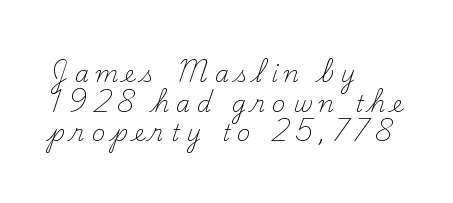
The image shows 23 px text type; set left-aligned, normal line spacing (1.29x), unusually wide letter spacing (+0.29 em), not underlined.
